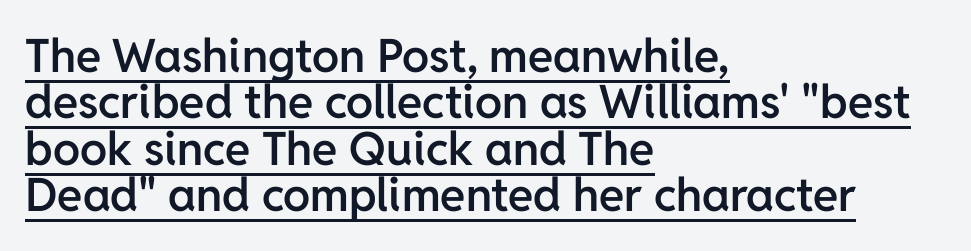
Leading: reduced. The type family on display is of the sans-serif kind. You could not count columns in this text — the font is proportionally spaced. The passage shown has conventional tracking throughout. The words here are underlined.
